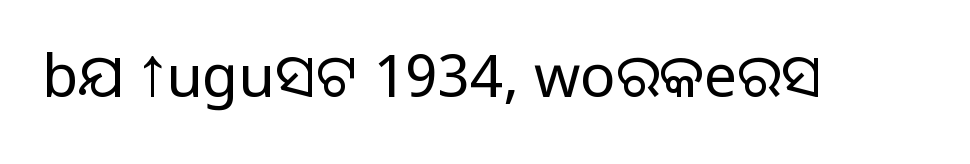
{"serif": "no", "italic": "no", "bold": "no", "weight": "regular", "width": "normal", "stroke_contrast": "low", "x_height": "large", "monospaced": "no", "underline": "no", "letter_spacing": "normal", "letter_spacing_em": 0.0, "glyph_px": 59}
